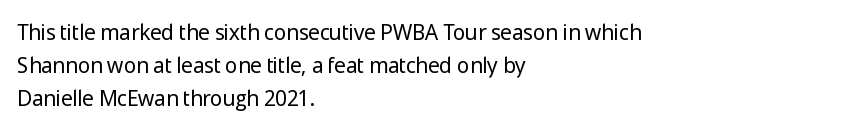
The face looks like a standard text weight, possibly lighter. Short and long lines alike share a common starting point at left. Vertically, the passage feels balanced, rows spaced as you'd expect. A bare baseline throughout the passage. Here the glyphs are tracked normally, forming tight word shapes.
